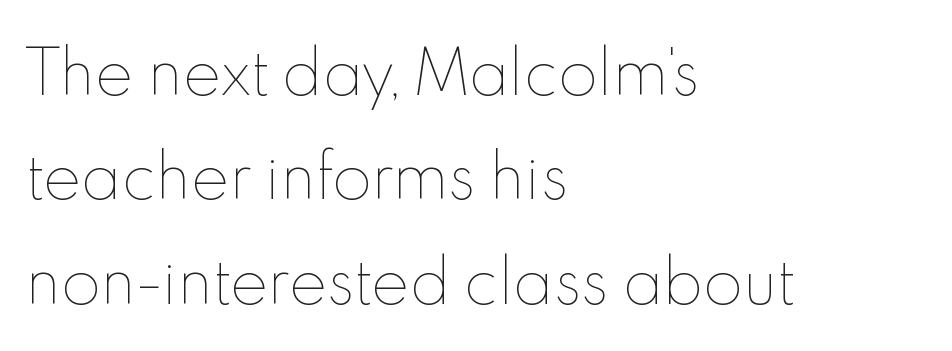
Q: Is the text bold? A: No.
Q: Is the text italic (slanted)? A: No, it is upright.
Q: Is the text underlined? A: No.
Q: How is the paragraph aligned? A: Left-aligned.
Q: Is the spacing between letters normal or unusually wide? A: Normal.
Q: Width (condensed, normal, or wide)? A: Normal.
Q: x-height? A: Small.
Q: Monospaced? A: No.
